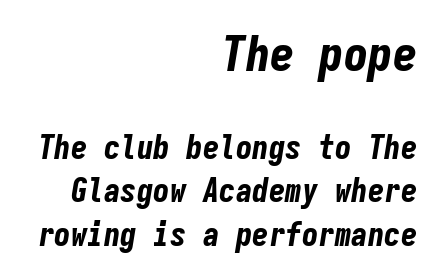
The image shows 49 px bold, condensed type, italic (leaning right), monospaced; set right-aligned, normal line spacing (1.32x), normal letter spacing, not underlined; the first (top) block is 1.48x larger; low stroke contrast and a medium x-height.
